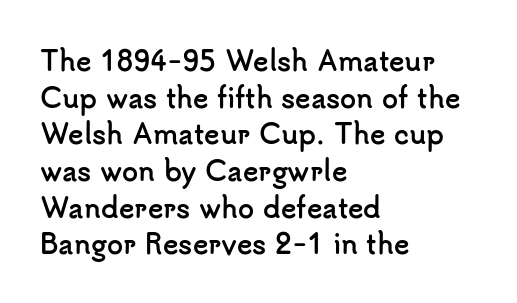
Q: Is the text bold? A: Yes.
Q: Is the text italic (slanted)? A: No, it is upright.
Q: Is the text underlined? A: No.
Q: How is the paragraph aligned? A: Left-aligned.
Q: Is the spacing between letters normal or unusually wide? A: Normal.
Q: Is the spacing between lines tight, normal or loose? A: Normal.
